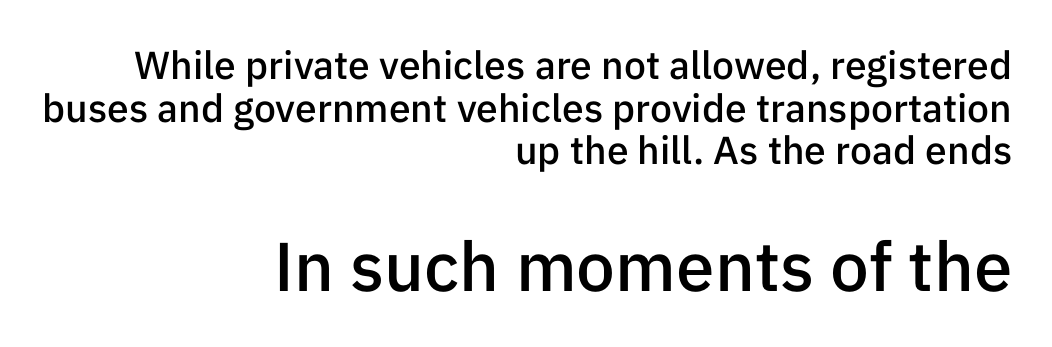
{"serif": "no", "italic": "no", "bold": "semi", "weight": "semibold", "width": "normal", "stroke_contrast": "low", "x_height": "medium", "monospaced": "no", "underline": "no", "align": "right", "line_spacing": "tight", "line_spacing_ratio": 1.09, "letter_spacing": "normal", "letter_spacing_em": 0.0, "larger_block": "second", "size_ratio": 1.77, "glyph_px": 69}
